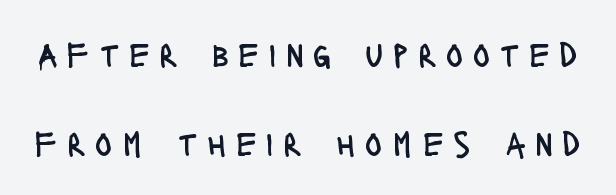
Q: Is the text bold? A: No.
Q: Is the text italic (slanted)? A: No, it is upright.
Q: Is the typeface a serif or a sans-serif typeface? A: Sans-serif.
Q: Is the text underlined? A: No.
Q: Is the spacing between letters normal or unusually wide? A: Unusually wide.
Q: Is the spacing between lines tight, normal or loose? A: Loose.
Q: Width (condensed, normal, or wide)? A: Condensed.
Q: Stroke contrast? A: Low.
Q: x-height? A: Large.
Q: Monospaced? A: No.
